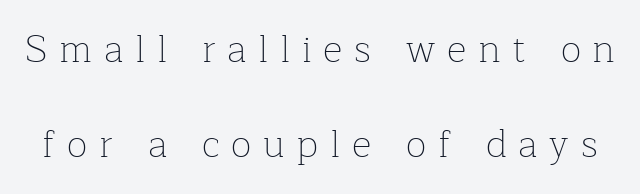
{"serif": "yes", "italic": "no", "bold": "no", "weight": "thin", "width": "normal", "stroke_contrast": "low", "x_height": "medium", "monospaced": "no", "underline": "no", "line_spacing": "loose", "line_spacing_ratio": 2.5, "letter_spacing": "wide", "letter_spacing_em": 0.31, "glyph_px": 38}
